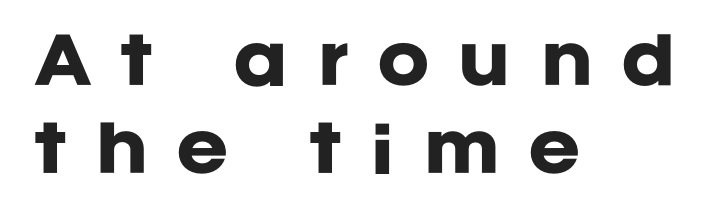
The space beneath each line is pristine and unruled. The rendering uses a moderate line-height, typical for paragraphs. Visually the block forms a straight wall on the left and a jagged coastline on the right. Note the varied advance widths — an 'i' is clearly narrower than an 'm'. Posture: upright roman.
